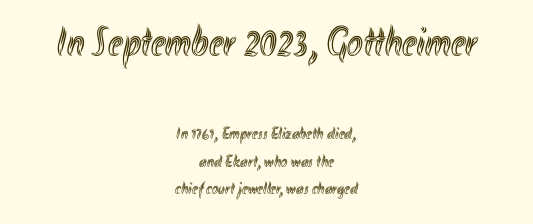
The designer gave the opening block more size than the closing block. The passage shown is typed in a proportional face where columns would drift. What stands out about the letter spacing? Nothing — it is the standard amount. Is the block centered? Yes — each line is placed symmetrically about the middle. The specimen omits any rule beneath the text block's lines.
